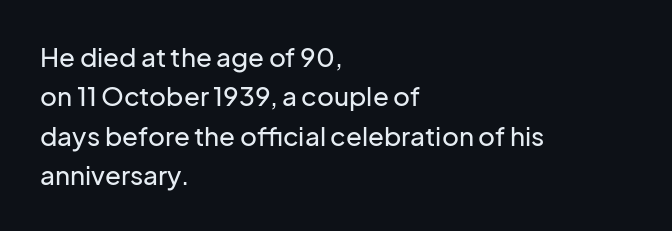
Q: Is the text italic (slanted)? A: No, it is upright.
Q: Is the text underlined? A: No.
Q: How is the paragraph aligned? A: Left-aligned.
Q: Is the spacing between letters normal or unusually wide? A: Normal.
Q: Is the spacing between lines tight, normal or loose? A: Normal.
